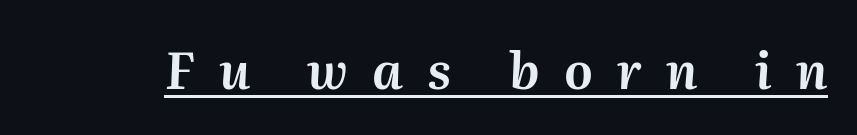
The image shows 50 px text type, italic (leaning right); set unusually wide letter spacing (+0.48 em), underlined; medium stroke contrast and a medium x-height.
